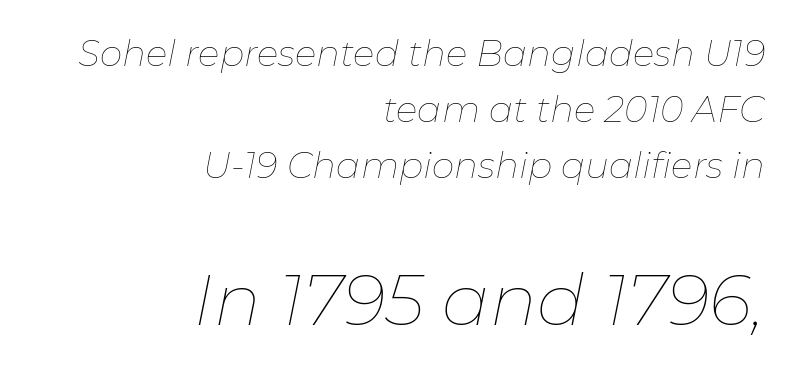
Note the varied advance widths — an 'i' is clearly narrower than an 'm'. This rendering leaves character spacing at its baseline value. The baseline area is clear. Posture: slanted.
